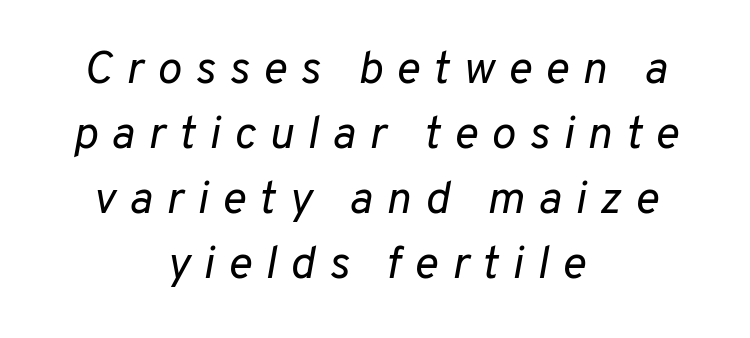
{"italic": "yes", "lean": "right", "slant_degrees": 10, "bold": "no", "weight": "regular", "width": "normal", "stroke_contrast": "low", "x_height": "medium", "monospaced": "no", "underline": "no", "align": "center", "line_spacing": "normal", "line_spacing_ratio": 1.41, "letter_spacing": "wide", "letter_spacing_em": 0.29, "glyph_px": 46}
